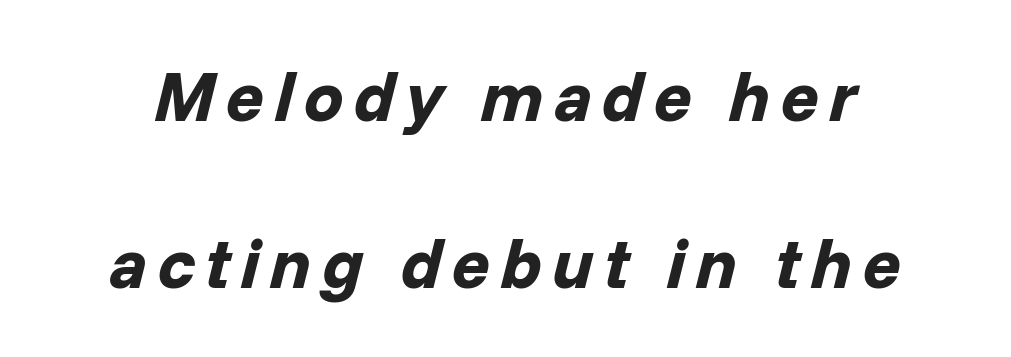
The image shows 70 px bold type, italic (leaning right); set loose line spacing (2.38x), not underlined; low stroke contrast and a medium x-height.
